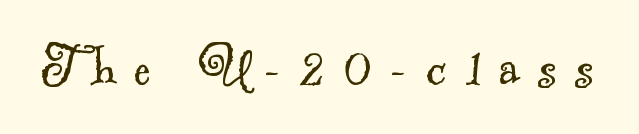
Q: Is the text bold? A: No.
Q: Is the typeface a serif or a sans-serif typeface? A: Serif.
Q: Is the text underlined? A: No.
Q: Is the spacing between letters normal or unusually wide? A: Unusually wide.
Q: Width (condensed, normal, or wide)? A: Normal.
Q: x-height? A: Small.
Q: Monospaced? A: No.
